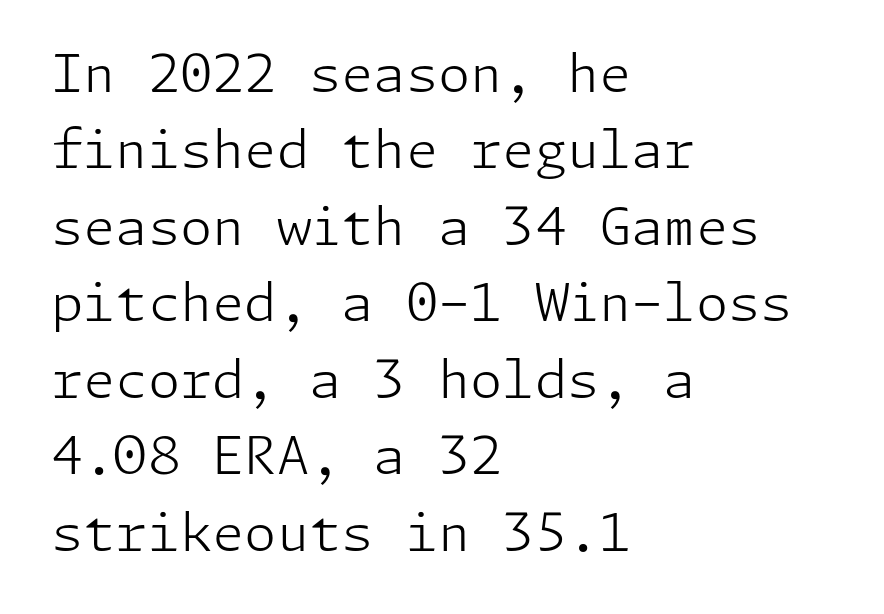
{"serif": "no", "italic": "no", "bold": "no", "weight": "light", "width": "normal", "stroke_contrast": "low", "x_height": "medium", "underline": "no", "align": "left", "line_spacing": "normal", "line_spacing_ratio": 1.47, "letter_spacing": "normal", "letter_spacing_em": 0.0, "glyph_px": 52}
